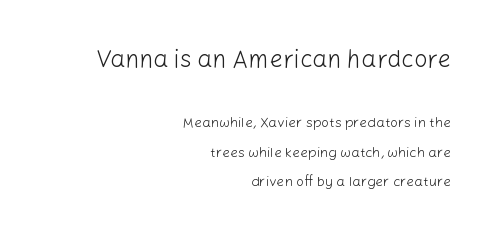
{"italic": "no", "bold": "no", "underline": "no", "align": "right", "line_spacing": "loose", "line_spacing_ratio": 2.12, "letter_spacing": "normal", "letter_spacing_em": 0.0, "larger_block": "first", "size_ratio": 1.71, "glyph_px": 24}
